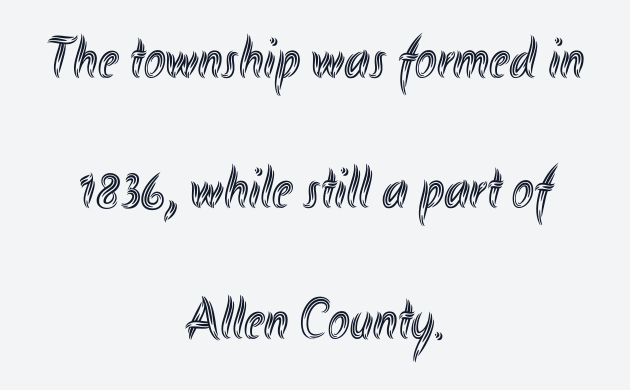
{"width": "condensed", "x_height": "small", "monospaced": "no", "underline": "no", "align": "center", "line_spacing": "loose", "line_spacing_ratio": 2.25, "letter_spacing": "normal", "letter_spacing_em": 0.0, "glyph_px": 58}
